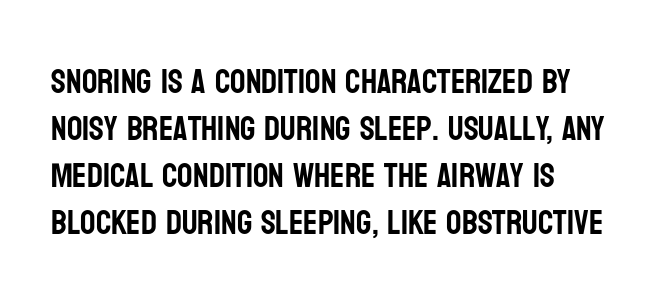
The image shows 34 px condensed sans-serif type, upright; set normal line spacing (1.38x), normal letter spacing, not underlined; low stroke contrast and a large x-height.
